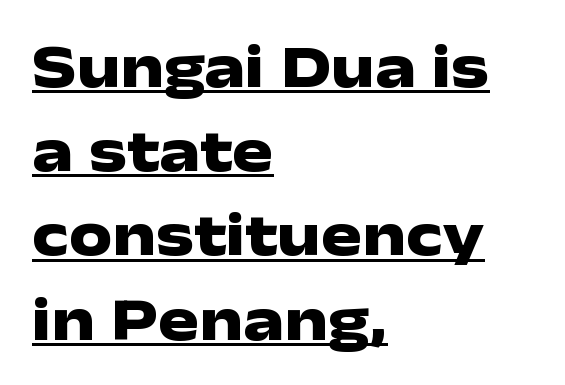
The image shows 61 px heavy, wide sans-serif type, upright; set left-aligned, normal line spacing (1.38x), normal letter spacing, underlined; low stroke contrast and a medium x-height.
